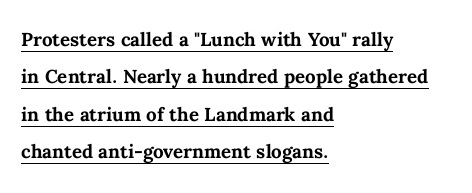
Weight check: bold — yes, fully. Italic: no, the glyphs are upright roman. Glyph-to-glyph distance matches everyday printed text. The space between consecutive lines is moderate. Line beginnings align vertically; line endings do not.
